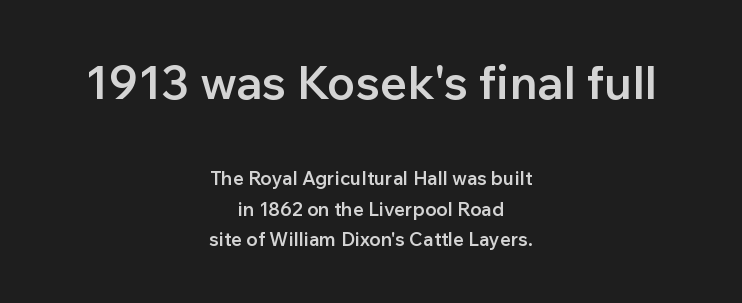
Type size steps down from the first block to the second. This rendering leaves character spacing at its baseline value. Reading down the column, the eye jumps a familiar distance to each next line. This sample uses a sans-serif face. In CSS terms this would be text-align: center. Look at the stroke-to-counter ratio: somewhat heavy, a semibold.
